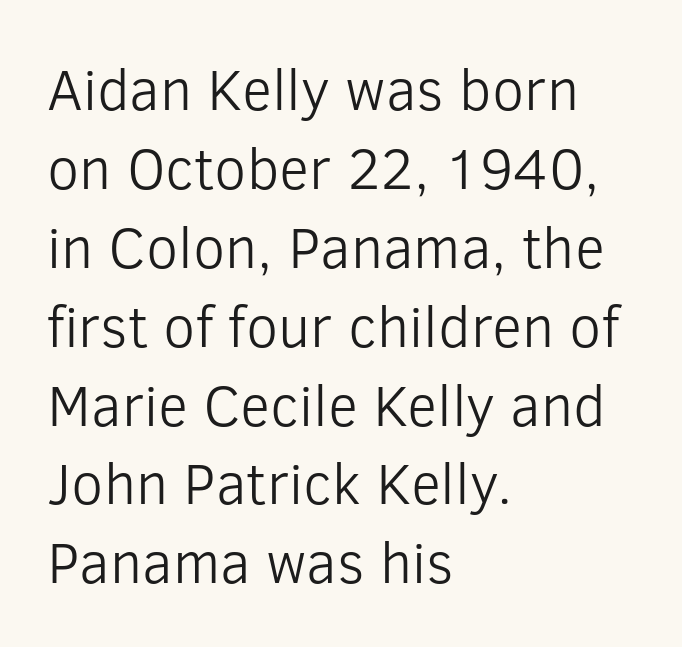
{"serif": "no", "italic": "no", "bold": "no", "weight": "light", "width": "normal", "stroke_contrast": "low", "x_height": "medium", "monospaced": "no", "underline": "no", "align": "left", "line_spacing": "normal", "line_spacing_ratio": 1.36, "letter_spacing": "normal", "letter_spacing_em": 0.0, "glyph_px": 58}
